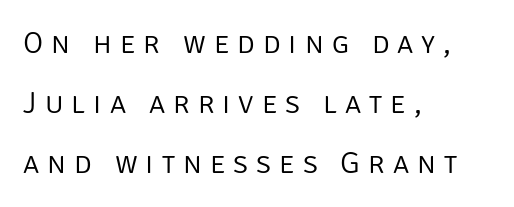
The typeface has the unassuming heft of standard copy or less. Short and long lines alike share a common starting point at left. The lettering stays uniformly vertical, giving the passage a roman look. You could only call the tracking loose — the letters float apart.
